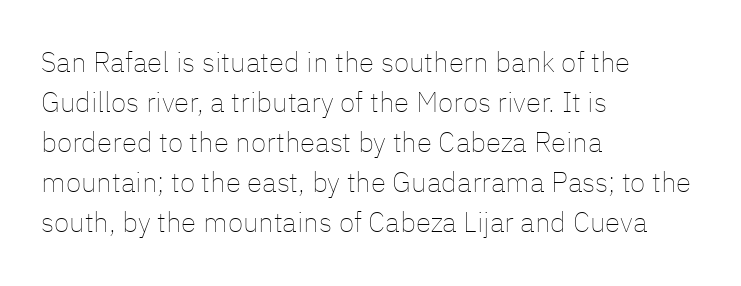
The image shows 28 px thin type, upright; set left-aligned, normal line spacing (1.43x), normal letter spacing, not underlined; low stroke contrast and a medium x-height.
